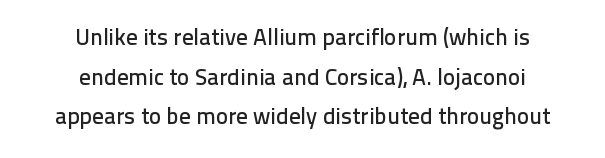
The image shows 23 px text type, upright; set centered, line spacing 1.72x, normal letter spacing, not underlined.
